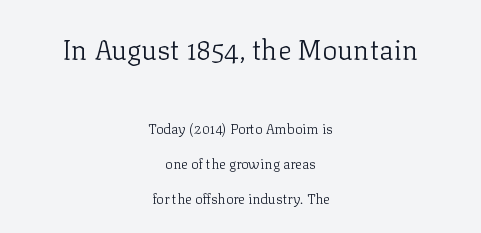
The image shows 28 px light serif type, upright; set centered, loose line spacing (2.49x), normal letter spacing, not underlined; the first (top) block is 2.0x larger; low stroke contrast and a medium x-height.
